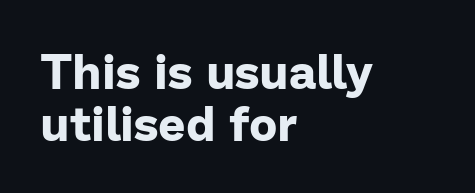
These lines stack with their left ends in a neat column. As a designer I'd log this as weight 700, bold. Does the type have serifs? No, each stem ends abruptly. One glance says dense: line gaps are narrower than usual. The letters advance in unequal steps, a hallmark of proportional type.
